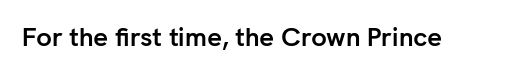
Q: Is the text bold? A: Yes.
Q: Is the text italic (slanted)? A: No, it is upright.
Q: Is the text underlined? A: No.
Q: Is the spacing between letters normal or unusually wide? A: Normal.
